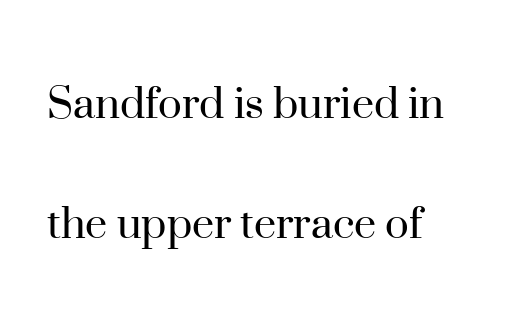
Q: Is the text bold? A: No.
Q: Is the text italic (slanted)? A: No, it is upright.
Q: Is the typeface a serif or a sans-serif typeface? A: Serif.
Q: Is the text underlined? A: No.
Q: How is the paragraph aligned? A: Left-aligned.
Q: Is the spacing between letters normal or unusually wide? A: Normal.
Q: Is the spacing between lines tight, normal or loose? A: Loose.
Q: Width (condensed, normal, or wide)? A: Normal.
Q: Stroke contrast? A: High.
Q: x-height? A: Small.
Q: Monospaced? A: No.
